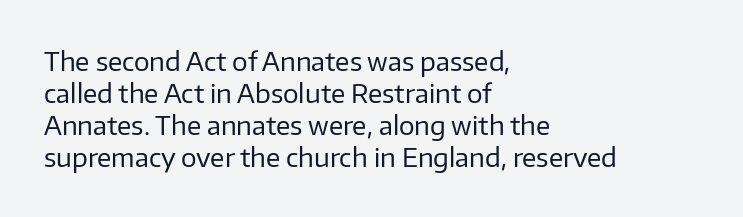
Q: Is the text bold? A: No.
Q: Is the text italic (slanted)? A: No, it is upright.
Q: Is the text underlined? A: No.
Q: How is the paragraph aligned? A: Left-aligned.
Q: Is the spacing between letters normal or unusually wide? A: Normal.
